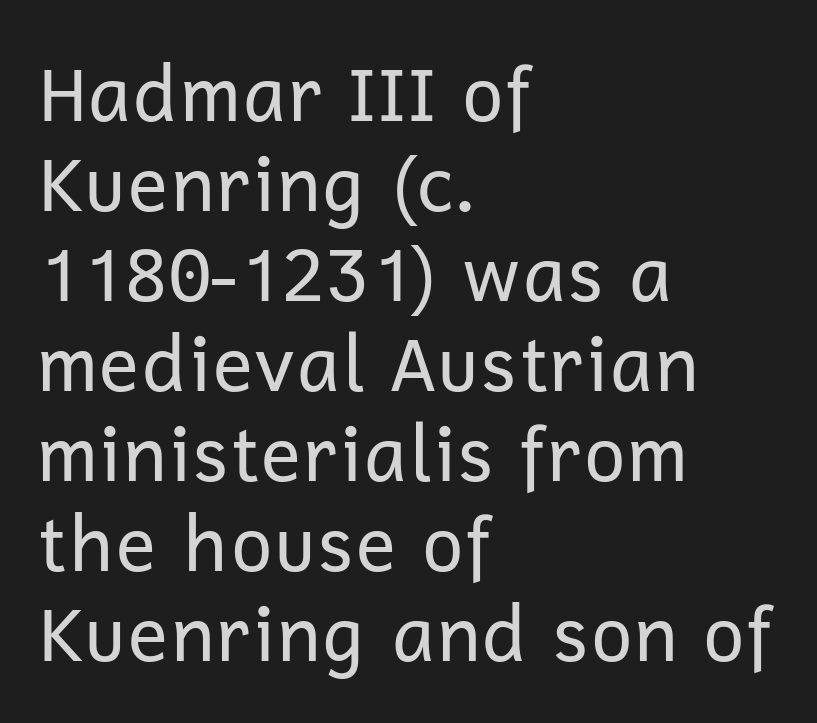
{"serif": "no", "italic": "no", "bold": "no", "weight": "regular", "width": "normal", "stroke_contrast": "low", "x_height": "medium", "monospaced": "no", "underline": "no", "align": "left", "line_spacing_ratio": 1.2, "letter_spacing": "normal", "letter_spacing_em": 0.0, "glyph_px": 75}
